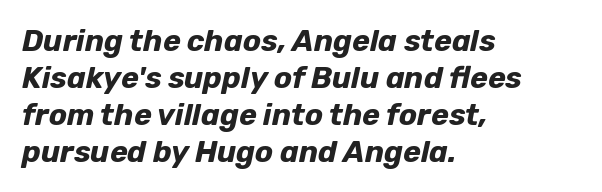
The image shows 30 px bold type, italic (leaning right); set left-aligned, line spacing 1.23x, normal letter spacing, not underlined; low stroke contrast and a medium x-height.
